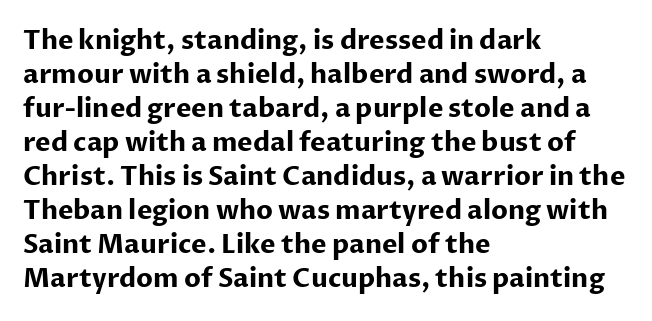
Q: Is the text bold? A: Yes.
Q: Is the text italic (slanted)? A: No, it is upright.
Q: Is the text underlined? A: No.
Q: How is the paragraph aligned? A: Left-aligned.
Q: Is the spacing between letters normal or unusually wide? A: Normal.
Q: Is the spacing between lines tight, normal or loose? A: Normal.
